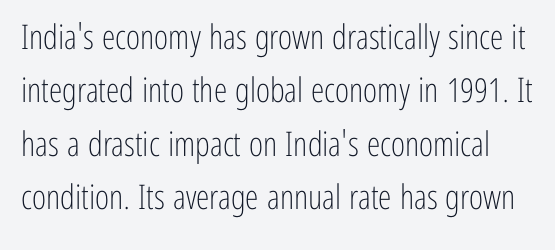
Q: Is the text bold? A: No.
Q: Is the text italic (slanted)? A: No, it is upright.
Q: Is the typeface a serif or a sans-serif typeface? A: Sans-serif.
Q: Is the text underlined? A: No.
Q: Is the spacing between letters normal or unusually wide? A: Normal.
Q: Is the spacing between lines tight, normal or loose? A: Normal.
Q: Width (condensed, normal, or wide)? A: Condensed.
Q: Stroke contrast? A: Low.
Q: x-height? A: Medium.
Q: Monospaced? A: No.
